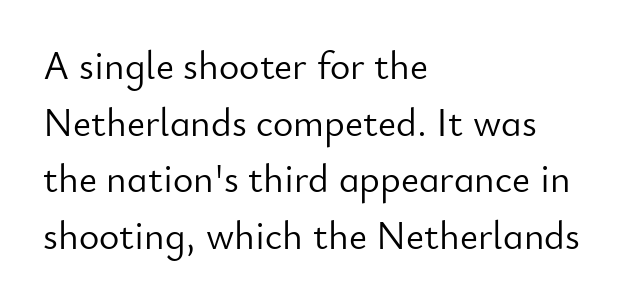
Q: Is the text bold? A: No.
Q: Is the text italic (slanted)? A: No, it is upright.
Q: Is the typeface a serif or a sans-serif typeface? A: Sans-serif.
Q: Is the text underlined? A: No.
Q: How is the paragraph aligned? A: Left-aligned.
Q: Is the spacing between letters normal or unusually wide? A: Normal.
Q: Is the spacing between lines tight, normal or loose? A: Normal.
Q: Width (condensed, normal, or wide)? A: Normal.
Q: Stroke contrast? A: Low.
Q: x-height? A: Small.
Q: Monospaced? A: No.
